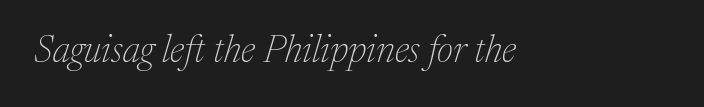
{"serif": "yes", "italic": "yes", "lean": "right", "slant_degrees": 17, "bold": "no", "weight": "thin", "width": "normal", "stroke_contrast": "medium", "x_height": "medium", "monospaced": "no", "underline": "no", "letter_spacing": "normal", "letter_spacing_em": 0.0, "glyph_px": 38}
